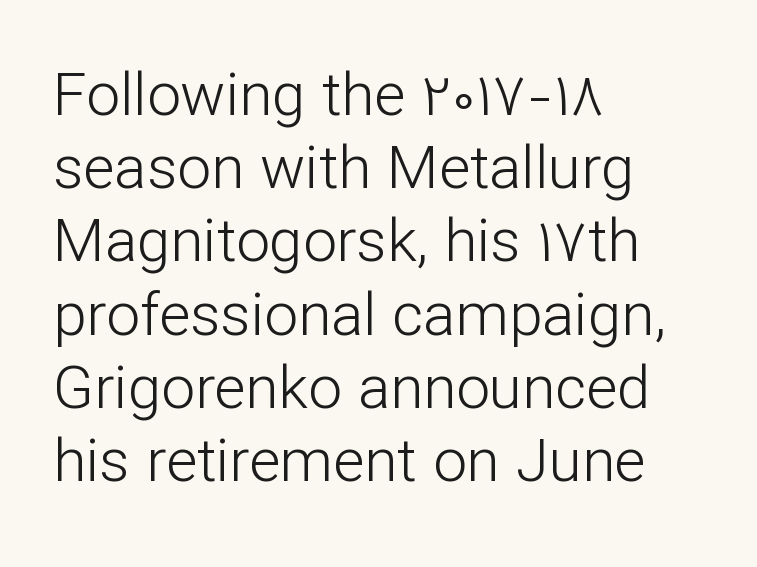
{"serif": "no", "italic": "no", "bold": "no", "weight": "light", "width": "normal", "stroke_contrast": "low", "x_height": "medium", "monospaced": "no", "underline": "no", "align": "left", "line_spacing_ratio": 1.22, "letter_spacing": "normal", "letter_spacing_em": 0.0, "glyph_px": 60}
